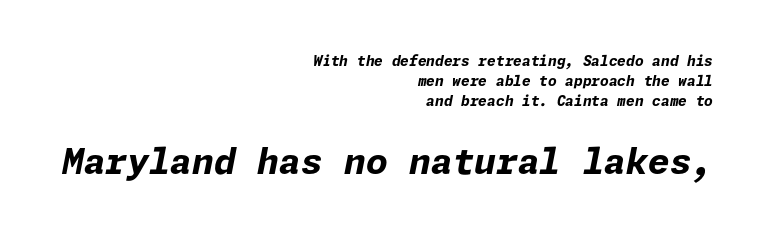
No extra tracking has been applied to these lines. A student would notice the bottom passage is typeset larger than what precedes it. The face used here has the dense, thick strokes of a bold. Descender tails drop into unmarked territory. The ragged edge is on the left, which tells us the setting is flush right. Vertically, the passage feels balanced, rows spaced as you'd expect.
